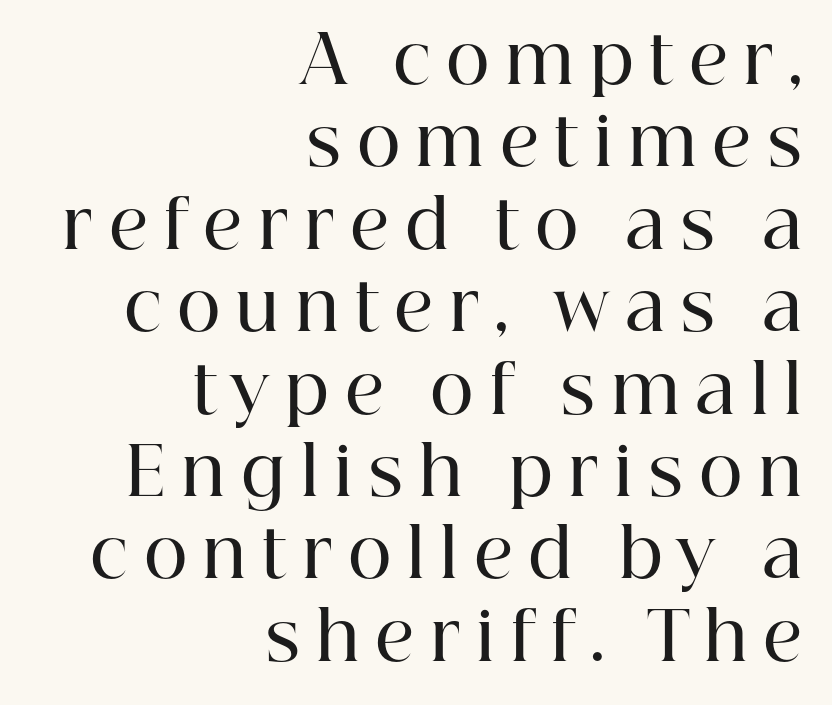
The image shows 67 px semibold serif type, upright; set right-aligned, line spacing 1.23x, unusually wide letter spacing (+0.23 em), not underlined; high stroke contrast and a medium x-height.
